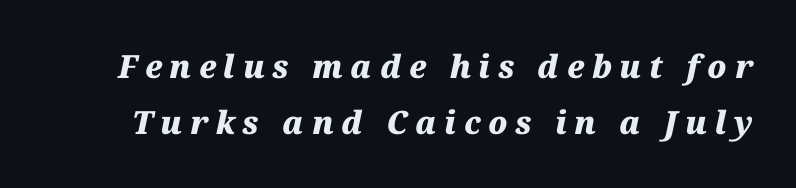
The gaps between neighbouring characters are conspicuously large. The face used here has a pronounced slope to its letters. The typesetting leans heavy: a genuine bold. You could not count columns in this text — the font is proportionally spaced. Each row of text sits above clean, open space.
